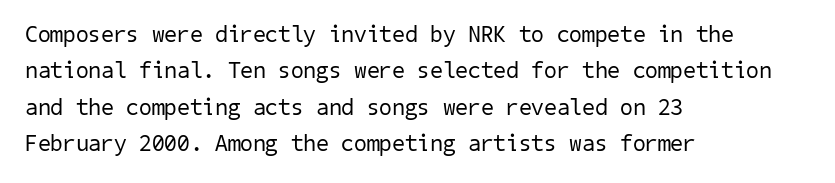
Does extra space separate the letters? No, they use regular spacing. This rendering features lettering with no underline. The font sits on the lighter half of the weight spectrum, regular included. Regular leading.
